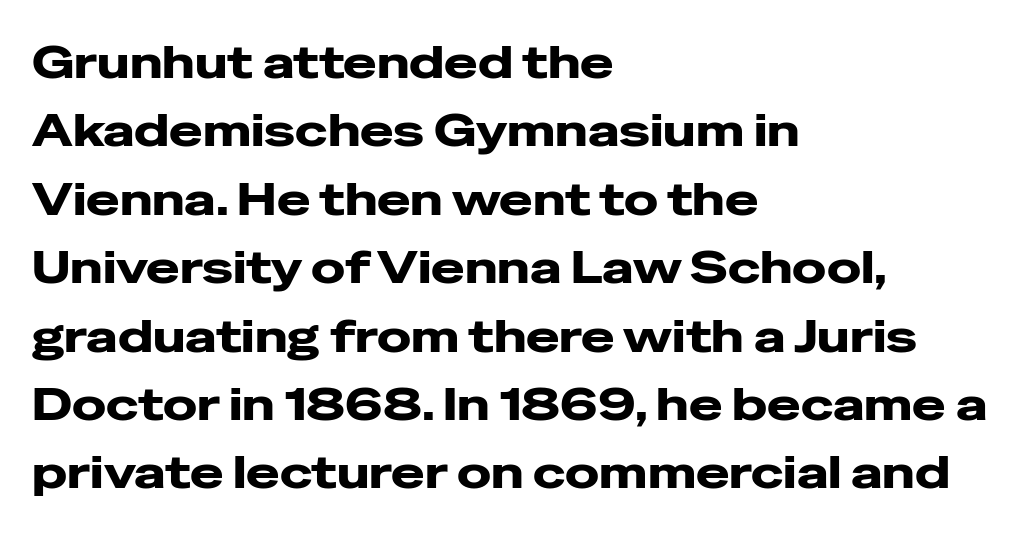
Q: Is the text bold? A: Yes.
Q: Is the text italic (slanted)? A: No, it is upright.
Q: Is the typeface a serif or a sans-serif typeface? A: Sans-serif.
Q: Is the text underlined? A: No.
Q: How is the paragraph aligned? A: Left-aligned.
Q: Is the spacing between letters normal or unusually wide? A: Normal.
Q: Is the spacing between lines tight, normal or loose? A: Normal.
Q: Width (condensed, normal, or wide)? A: Wide.
Q: Stroke contrast? A: Low.
Q: x-height? A: Medium.
Q: Monospaced? A: No.
